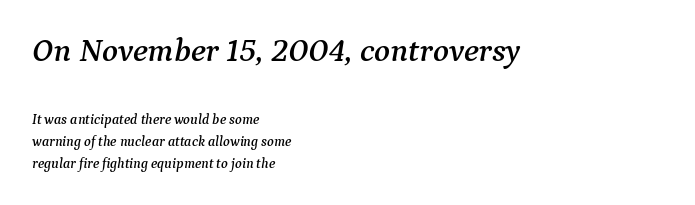
{"serif": "yes", "italic": "yes", "lean": "right", "slant_degrees": 9, "width": "normal", "stroke_contrast": "medium", "x_height": "medium", "monospaced": "no", "underline": "no", "align": "left", "line_spacing": "normal", "line_spacing_ratio": 1.59, "letter_spacing": "normal", "letter_spacing_em": 0.0, "larger_block": "first", "size_ratio": 2.36, "glyph_px": 33}
